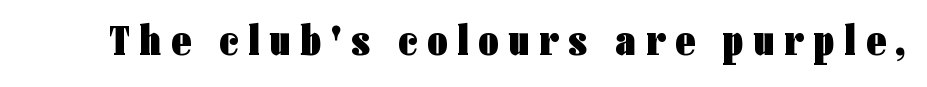
Look at the stroke-to-counter ratio: heavy, a bold. Do the characters align in a grid? No, the font is proportional. The specimen reads as upright at a glance. Descenders hang freely into open space. Observe the absence of serifs on each vertical stroke in this sample.
